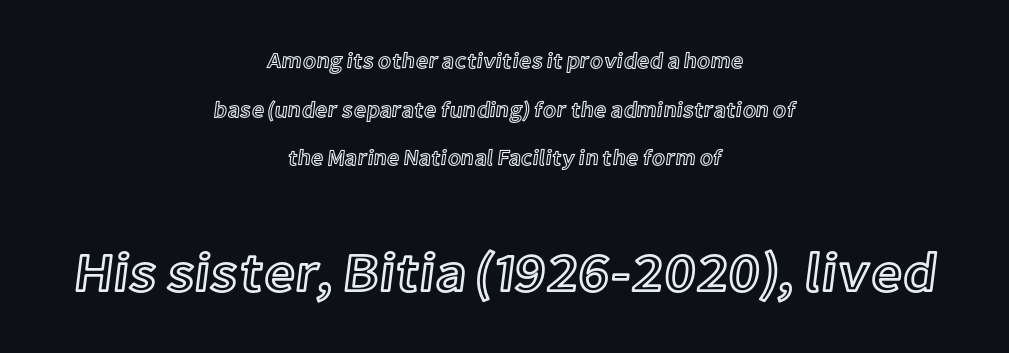
Q: Is the text italic (slanted)? A: Yes.
Q: Is the text underlined? A: No.
Q: How is the paragraph aligned? A: Centered.
Q: Is the spacing between letters normal or unusually wide? A: Normal.
Q: Is the spacing between lines tight, normal or loose? A: Loose.
Q: Which block of text is set in a larger size, the first (top) or the second (bottom)? A: The second (bottom) one.
Q: Width (condensed, normal, or wide)? A: Normal.
Q: x-height? A: Medium.
Q: Monospaced? A: No.
